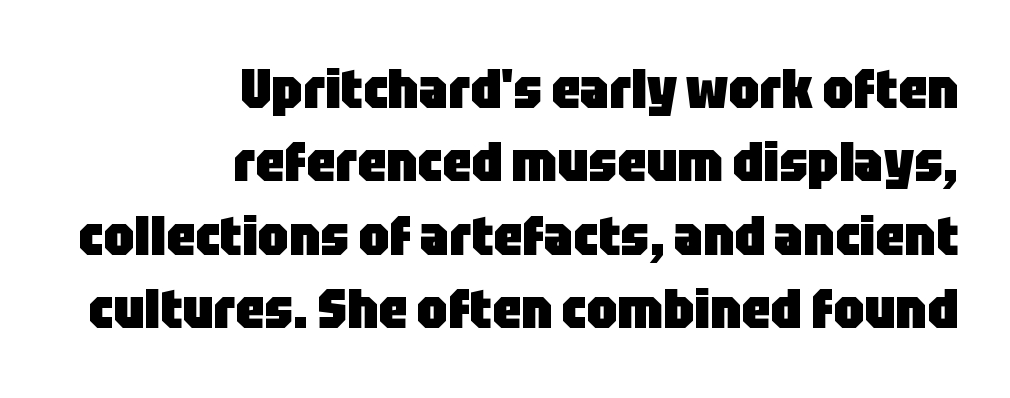
Look at the bottom of the vertical strokes: they stop flat, with no serifs. Leading: standard. You can tell it's not italic because the verticals are truly vertical. No extra tracking has been applied to these lines. Right-aligned paragraph, ragged on the left.
